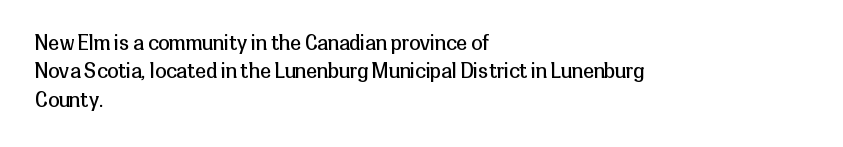
Glyph-to-glyph distance matches everyday printed text. One glance says typical: line gaps are just what's usual. A bare baseline throughout the passage. Does the lettering tilt? It doesn't — this is upright.
